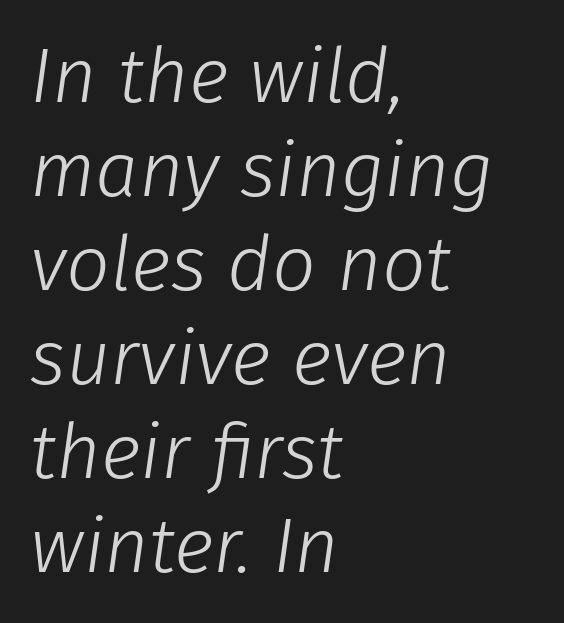
Q: Is the text bold? A: No.
Q: Is the text italic (slanted)? A: Yes, it leans right by about 8 degrees.
Q: Is the text underlined? A: No.
Q: How is the paragraph aligned? A: Left-aligned.
Q: Is the spacing between letters normal or unusually wide? A: Normal.
Q: Width (condensed, normal, or wide)? A: Normal.
Q: Stroke contrast? A: Low.
Q: x-height? A: Medium.
Q: Monospaced? A: No.
